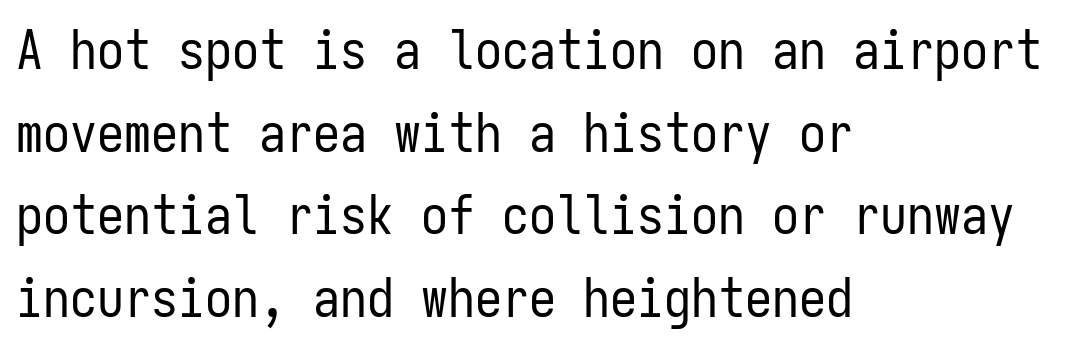
Q: Is the text bold? A: No.
Q: Is the text italic (slanted)? A: No, it is upright.
Q: Is the typeface a serif or a sans-serif typeface? A: Sans-serif.
Q: Is the text underlined? A: No.
Q: How is the paragraph aligned? A: Left-aligned.
Q: Is the spacing between letters normal or unusually wide? A: Normal.
Q: Is the spacing between lines tight, normal or loose? A: Normal.
Q: Width (condensed, normal, or wide)? A: Condensed.
Q: Stroke contrast? A: Low.
Q: x-height? A: Medium.
Q: Monospaced? A: Yes.
